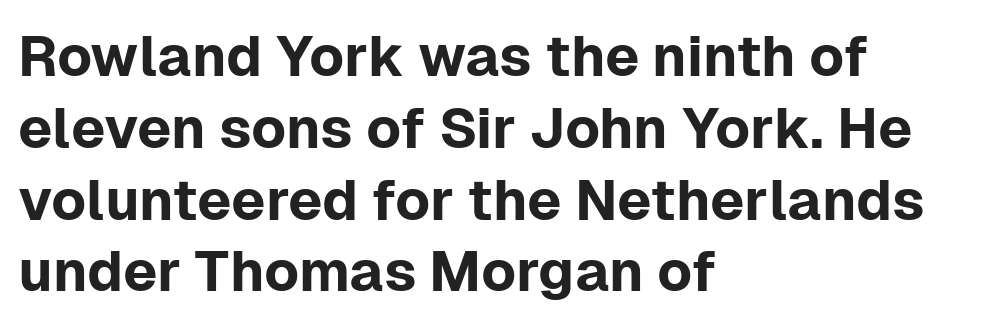
The string is rendered with underlining switched off. When letters stand straight like this, we call the style roman or upright. This sample keeps an unexceptional amount of space between lines. Varying glyph widths throughout — classic text-font behaviour. Each letter's strokes conclude bluntly, with no projecting serifs.
